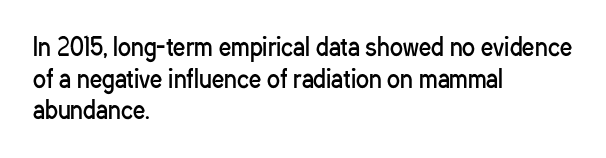
Q: Is the text bold? A: No.
Q: Is the text italic (slanted)? A: No, it is upright.
Q: Is the text underlined? A: No.
Q: How is the paragraph aligned? A: Left-aligned.
Q: Is the spacing between letters normal or unusually wide? A: Normal.
Q: Is the spacing between lines tight, normal or loose? A: Normal.
